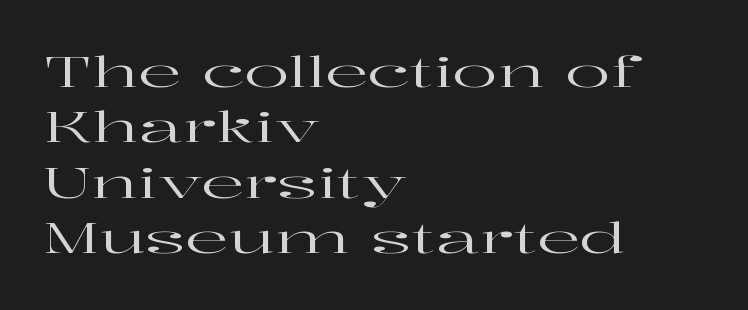
Q: Is the text italic (slanted)? A: No, it is upright.
Q: Is the typeface a serif or a sans-serif typeface? A: Serif.
Q: Is the text underlined? A: No.
Q: How is the paragraph aligned? A: Left-aligned.
Q: Is the spacing between letters normal or unusually wide? A: Normal.
Q: Is the spacing between lines tight, normal or loose? A: Normal.
Q: Width (condensed, normal, or wide)? A: Wide.
Q: Stroke contrast? A: High.
Q: x-height? A: Medium.
Q: Monospaced? A: No.
